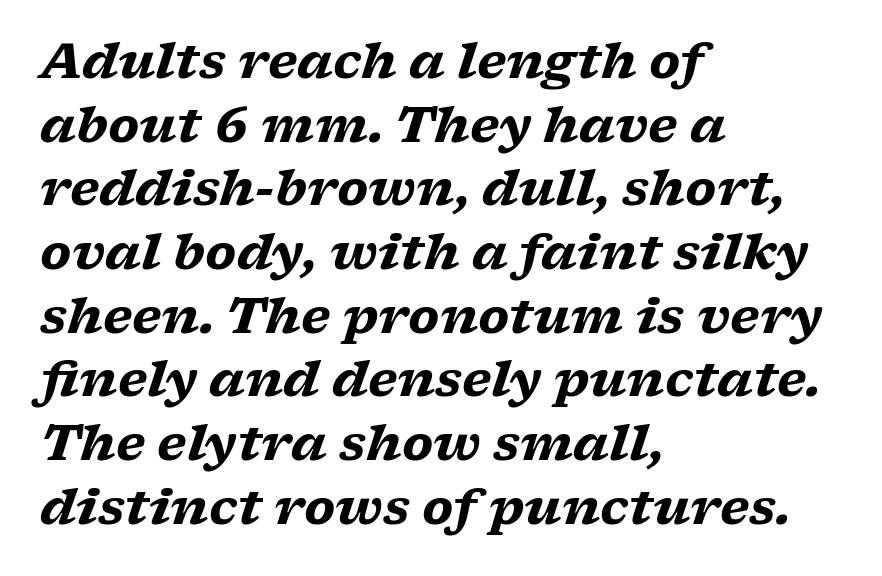
Q: Is the text bold? A: Yes.
Q: Is the text italic (slanted)? A: Yes, it leans right by about 17 degrees.
Q: Is the typeface a serif or a sans-serif typeface? A: Serif.
Q: Is the text underlined? A: No.
Q: How is the paragraph aligned? A: Left-aligned.
Q: Is the spacing between letters normal or unusually wide? A: Normal.
Q: Is the spacing between lines tight, normal or loose? A: Normal.
Q: Width (condensed, normal, or wide)? A: Wide.
Q: Stroke contrast? A: Low.
Q: x-height? A: Medium.
Q: Monospaced? A: No.
